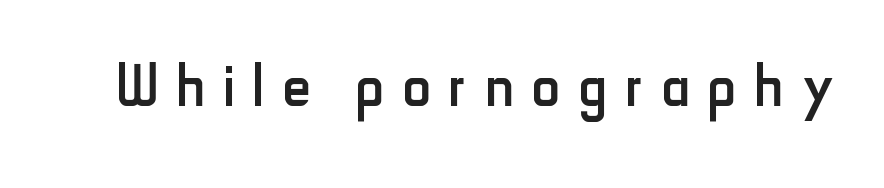
{"serif": "no", "italic": "no", "bold": "no", "weight": "regular", "width": "condensed", "stroke_contrast": "low", "x_height": "small", "monospaced": "no", "underline": "no", "letter_spacing": "wide", "letter_spacing_em": 0.24, "glyph_px": 78}
